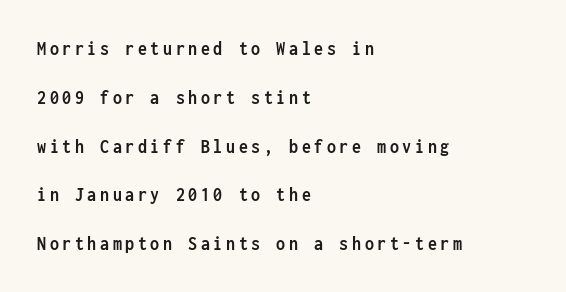
The ragged edge is on the right, which tells us the setting is flush left. In terms of posture, this sample is upright. You could fit nearly another row in the gap between these rows. The font is running at its bold setting.
